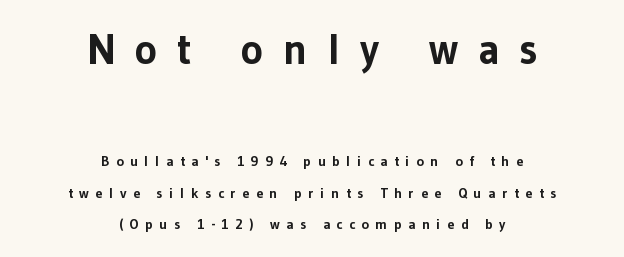
{"serif": "no", "italic": "no", "bold": "yes", "weight": "bold", "width": "normal", "stroke_contrast": "low", "x_height": "medium", "monospaced": "no", "underline": "no", "align": "center", "line_spacing": "loose", "line_spacing_ratio": 2.27, "letter_spacing": "wide", "letter_spacing_em": 0.47, "larger_block": "first", "size_ratio": 3.0, "glyph_px": 42}
